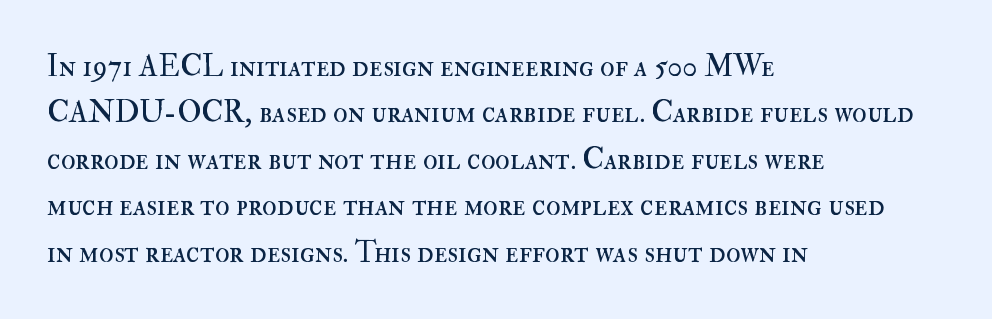
Q: Is the text bold? A: No.
Q: Is the text italic (slanted)? A: No, it is upright.
Q: Is the text underlined? A: No.
Q: How is the paragraph aligned? A: Left-aligned.
Q: Is the spacing between letters normal or unusually wide? A: Normal.
Q: Is the spacing between lines tight, normal or loose? A: Normal.
Q: Width (condensed, normal, or wide)? A: Normal.
Q: Stroke contrast? A: High.
Q: x-height? A: Small.
Q: Monospaced? A: No.
